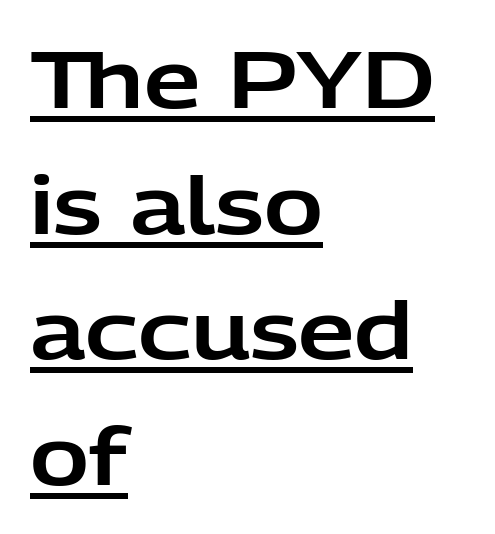
The image shows 80 px sans-serif type, upright; set left-aligned, normal line spacing (1.57x), normal letter spacing, underlined; low stroke contrast and a medium x-height.
